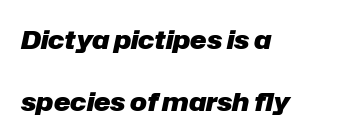
Plenty of ink on the page — the face is bold. Line starts are locked; line ends wander. Quick note: underline off. Looking at the ascenders, they clearly lean. Students, observe: this is what heavily led, spacious text looks like. Standard letterfit; no display-style spreading of the glyphs.
